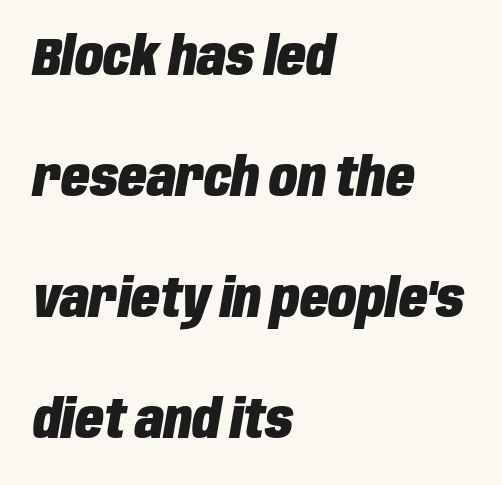
Q: Is the text bold? A: Yes.
Q: Is the text italic (slanted)? A: Yes, it leans right by about 10 degrees.
Q: Is the text underlined? A: No.
Q: How is the paragraph aligned? A: Left-aligned.
Q: Is the spacing between letters normal or unusually wide? A: Normal.
Q: Is the spacing between lines tight, normal or loose? A: Loose.
Q: Width (condensed, normal, or wide)? A: Condensed.
Q: Stroke contrast? A: Low.
Q: x-height? A: Large.
Q: Monospaced? A: No.
